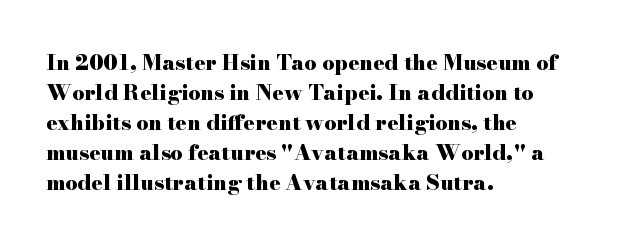
Q: Is the text bold? A: Yes.
Q: Is the text italic (slanted)? A: No, it is upright.
Q: Is the text underlined? A: No.
Q: How is the paragraph aligned? A: Left-aligned.
Q: Is the spacing between letters normal or unusually wide? A: Normal.
Q: Is the spacing between lines tight, normal or loose? A: Normal.
